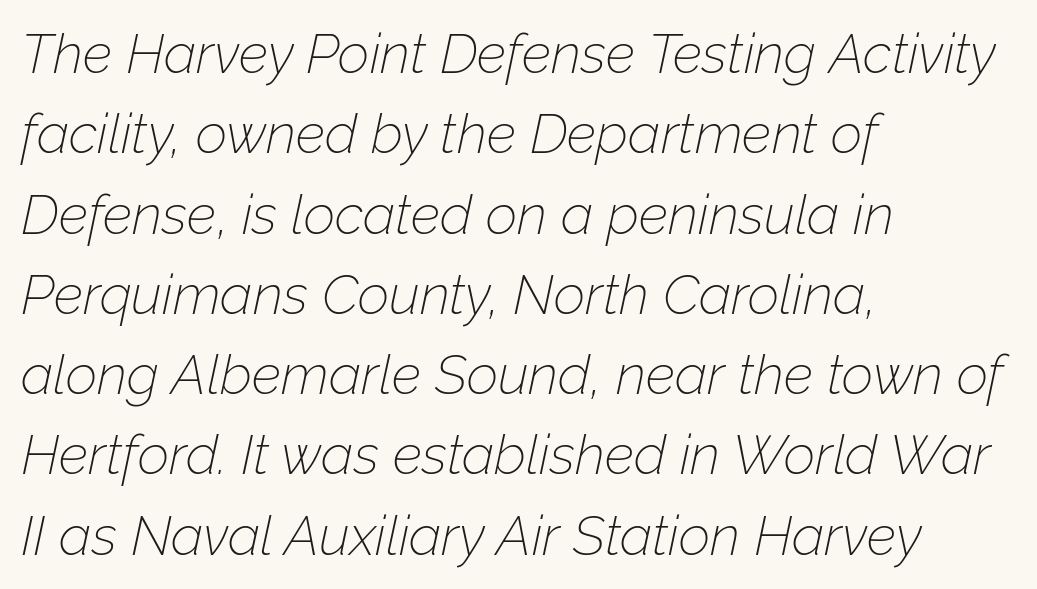
The image shows 55 px thin type, italic (leaning right); set left-aligned, normal line spacing (1.46x), normal letter spacing, not underlined; low stroke contrast and a medium x-height.
